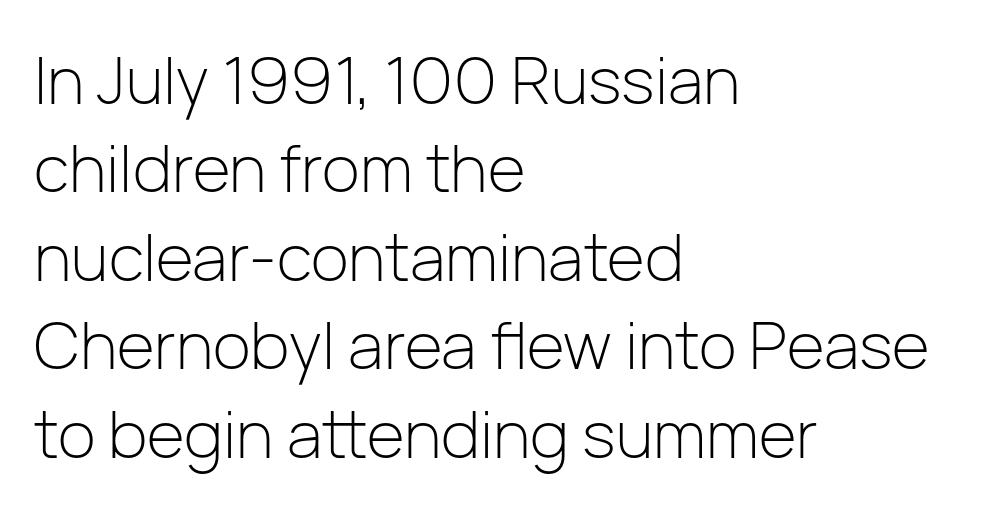
{"serif": "no", "italic": "no", "bold": "no", "weight": "light", "width": "normal", "stroke_contrast": "low", "x_height": "medium", "monospaced": "no", "underline": "no", "align": "left", "line_spacing": "normal", "line_spacing_ratio": 1.36, "letter_spacing": "normal", "letter_spacing_em": 0.0, "glyph_px": 65}
